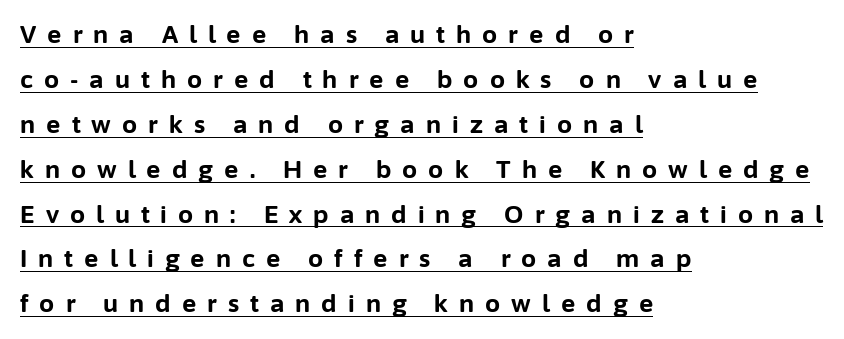
The image shows 24 px bold type, upright; set left-aligned, line spacing 1.87x, unusually wide letter spacing (+0.46 em), underlined.
